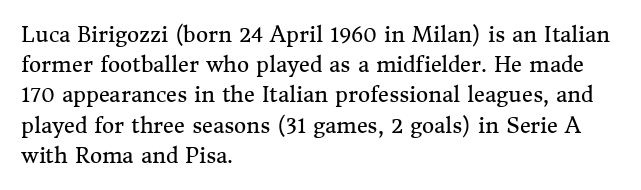
{"italic": "no", "bold": "no", "underline": "no", "align": "left", "line_spacing": "normal", "line_spacing_ratio": 1.44, "letter_spacing": "normal", "letter_spacing_em": 0.0, "glyph_px": 21}
